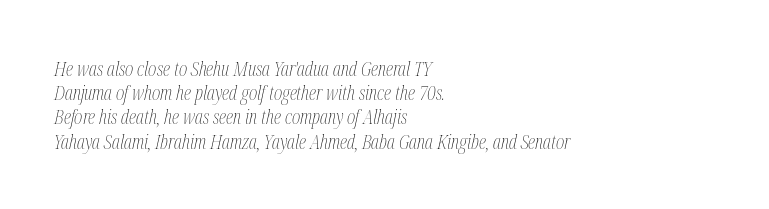
Q: Is the text bold? A: No.
Q: Is the text italic (slanted)? A: Yes, it leans right by about 12 degrees.
Q: Is the text underlined? A: No.
Q: How is the paragraph aligned? A: Left-aligned.
Q: Is the spacing between letters normal or unusually wide? A: Normal.
